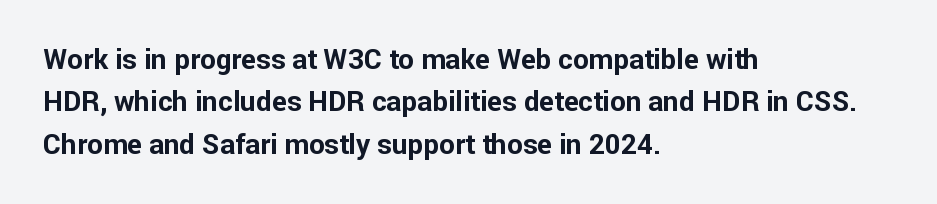
Q: Is the text bold? A: Yes.
Q: Is the text italic (slanted)? A: No, it is upright.
Q: Is the typeface a serif or a sans-serif typeface? A: Sans-serif.
Q: Is the text underlined? A: No.
Q: How is the paragraph aligned? A: Left-aligned.
Q: Is the spacing between letters normal or unusually wide? A: Normal.
Q: Is the spacing between lines tight, normal or loose? A: Normal.
Q: Width (condensed, normal, or wide)? A: Normal.
Q: Stroke contrast? A: Low.
Q: x-height? A: Medium.
Q: Monospaced? A: No.
